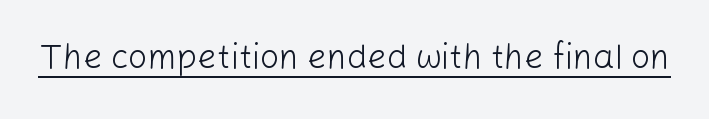
Q: Is the text bold? A: No.
Q: Is the text italic (slanted)? A: No, it is upright.
Q: Is the typeface a serif or a sans-serif typeface? A: Sans-serif.
Q: Is the text underlined? A: Yes.
Q: Is the spacing between letters normal or unusually wide? A: Normal.
Q: Width (condensed, normal, or wide)? A: Normal.
Q: Stroke contrast? A: Low.
Q: x-height? A: Medium.
Q: Monospaced? A: No.
